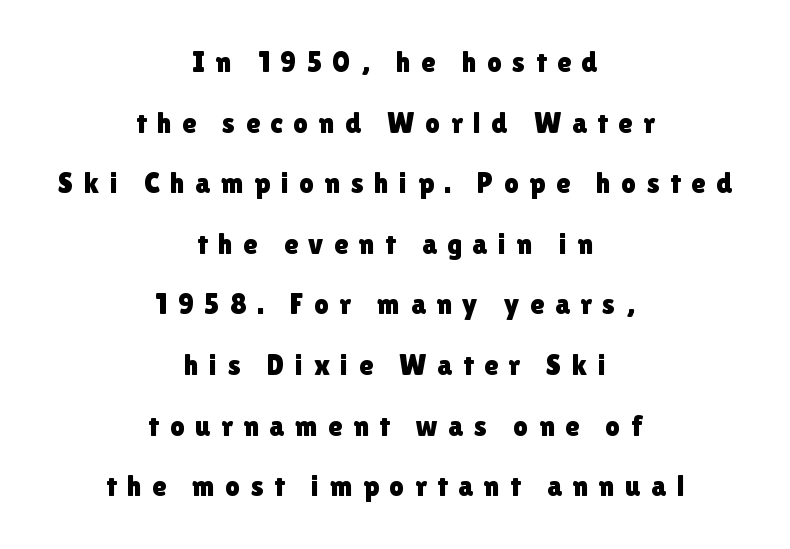
{"serif": "no", "italic": "no", "width": "normal", "x_height": "medium", "monospaced": "no", "underline": "no", "align": "center", "line_spacing": "loose", "line_spacing_ratio": 2.09, "letter_spacing": "wide", "letter_spacing_em": 0.36, "glyph_px": 29}
